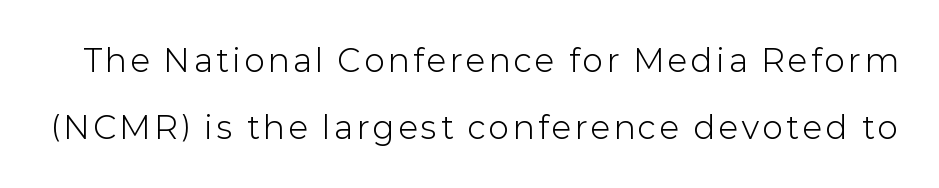
{"serif": "no", "italic": "no", "bold": "no", "weight": "light", "width": "normal", "stroke_contrast": "low", "x_height": "medium", "monospaced": "no", "underline": "no", "line_spacing": "loose", "line_spacing_ratio": 2.17, "glyph_px": 31}
